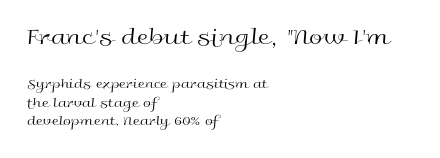
Q: Is the text bold? A: No.
Q: Is the text italic (slanted)? A: No, it is upright.
Q: Is the text underlined? A: No.
Q: How is the paragraph aligned? A: Left-aligned.
Q: Is the spacing between letters normal or unusually wide? A: Normal.
Q: Is the spacing between lines tight, normal or loose? A: Normal.
Q: Which block of text is set in a larger size, the first (top) or the second (bottom)? A: The first (top) one.
